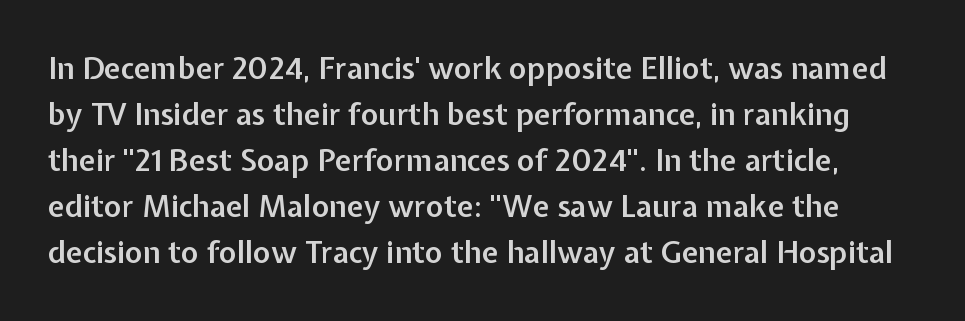
The vertical gap from one line to the next is medium. The gaps between neighbouring characters are ordinary and unremarkable. Lines of text with bare space underneath. These lines are composed in type without serifs.
